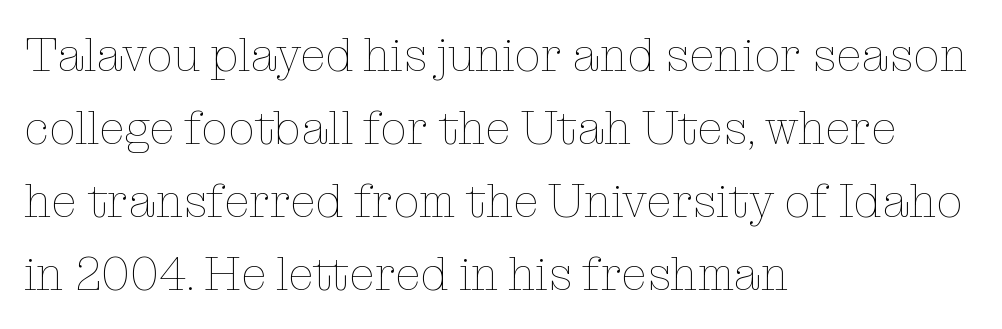
Q: Is the text bold? A: No.
Q: Is the text italic (slanted)? A: No, it is upright.
Q: Is the text underlined? A: No.
Q: How is the paragraph aligned? A: Left-aligned.
Q: Is the spacing between letters normal or unusually wide? A: Normal.
Q: Is the spacing between lines tight, normal or loose? A: Normal.
Q: Width (condensed, normal, or wide)? A: Normal.
Q: Stroke contrast? A: Low.
Q: x-height? A: Medium.
Q: Monospaced? A: No.
